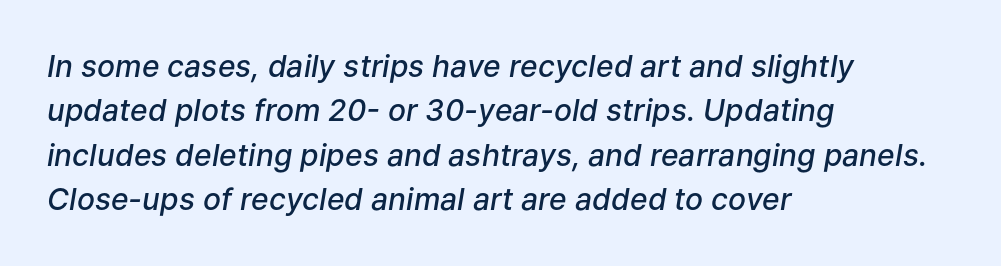
Honestly, there is no underline to notice here at all. Heft: intermediate — a semibold. This sample uses plain, unmodified letter spacing. The space between consecutive lines is moderate. Character widths vary here, with narrow letters taking less room than wide ones.
